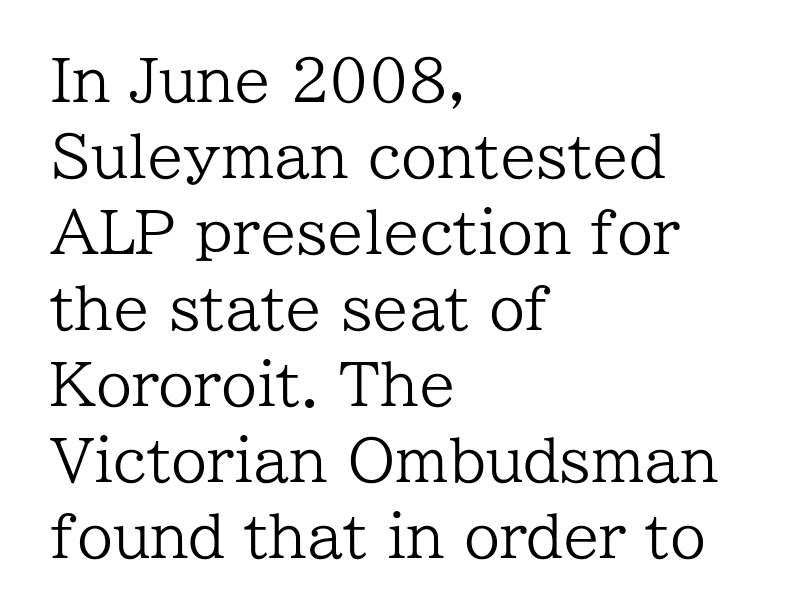
Plain, unruled lines of type. Think of a printed novel: that variable character pitch is what you see here. Horizontal bands of white between lines are of average thickness. What kind of face is this? One with serifs.
